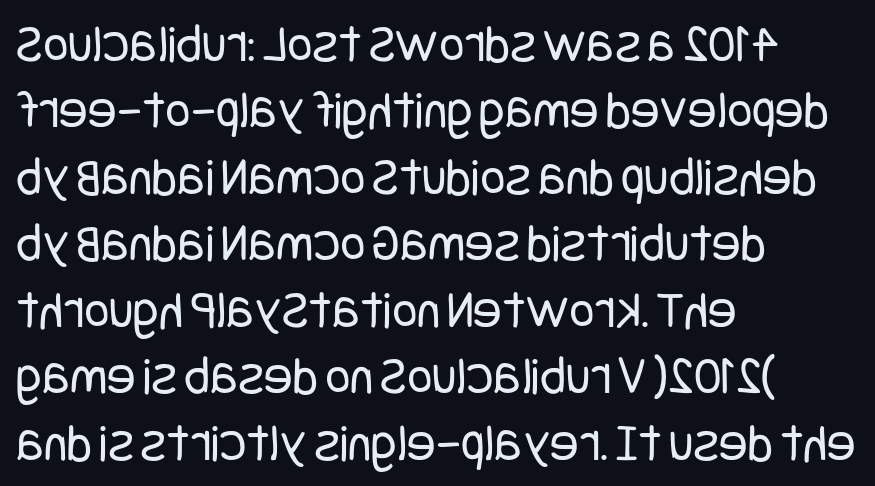
Q: Is the text bold? A: No.
Q: Is the text italic (slanted)? A: No, it is upright.
Q: Is the typeface a serif or a sans-serif typeface? A: Sans-serif.
Q: Is the text underlined? A: No.
Q: How is the paragraph aligned? A: Left-aligned.
Q: Is the spacing between letters normal or unusually wide? A: Normal.
Q: Width (condensed, normal, or wide)? A: Condensed.
Q: Stroke contrast? A: Low.
Q: x-height? A: Large.
